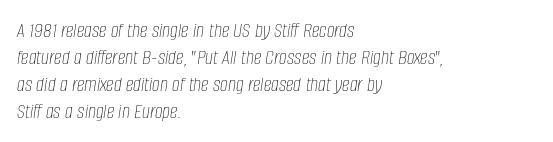
{"italic": "yes", "lean": "right", "slant_degrees": 8, "bold": "no", "underline": "no", "align": "left", "line_spacing_ratio": 1.22, "letter_spacing": "normal", "letter_spacing_em": 0.0, "glyph_px": 22}
